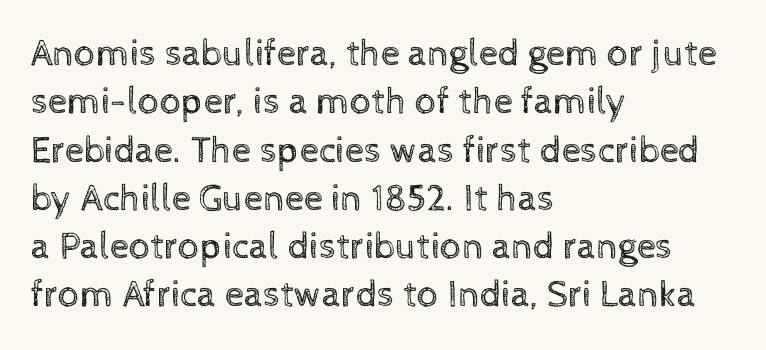
The image shows 38 px regular-weight type, upright; set left-aligned, normal line spacing (1.27x), normal letter spacing, not underlined; a medium x-height.
